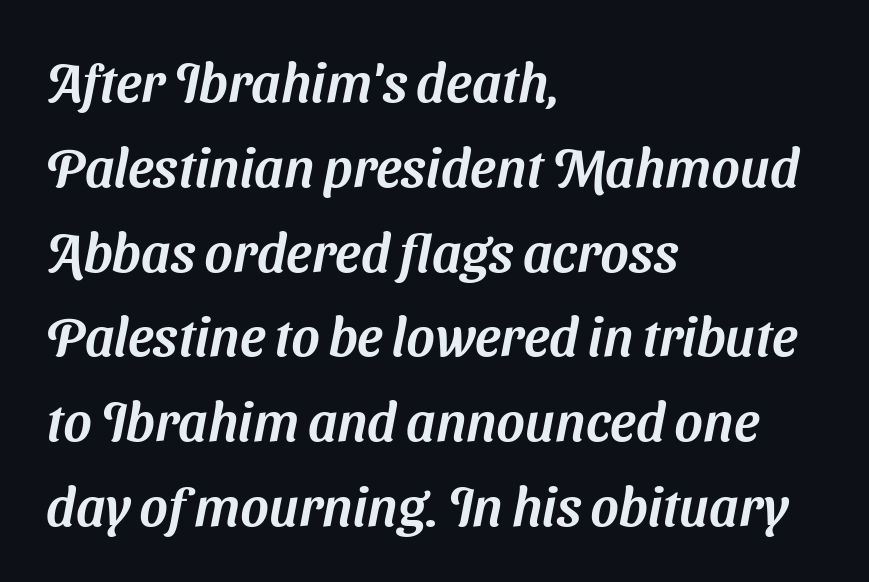
{"serif": "no", "width": "normal", "stroke_contrast": "medium", "x_height": "medium", "monospaced": "no", "underline": "no", "align": "left", "line_spacing": "normal", "line_spacing_ratio": 1.57, "letter_spacing": "normal", "letter_spacing_em": 0.0, "glyph_px": 54}
